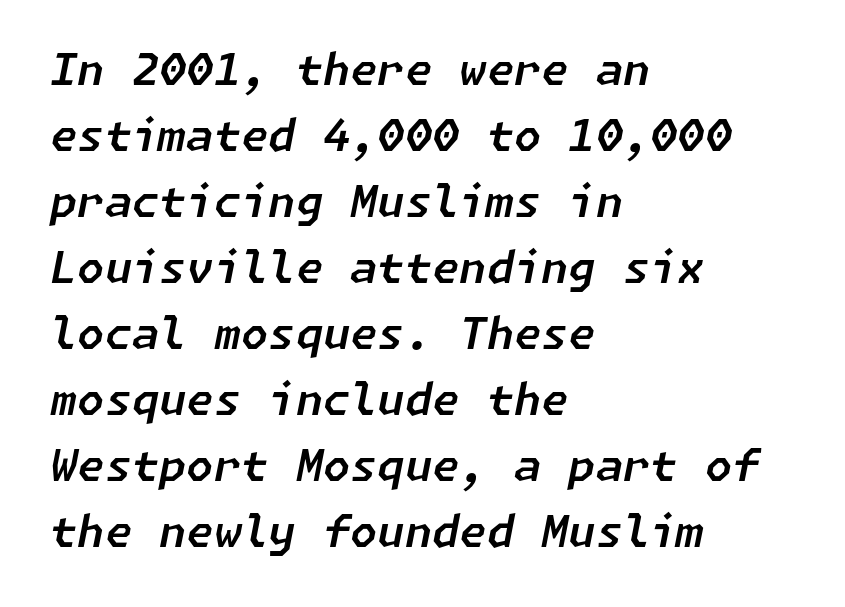
Q: Is the text italic (slanted)? A: Yes, it leans right by about 11 degrees.
Q: Is the text underlined? A: No.
Q: How is the paragraph aligned? A: Left-aligned.
Q: Is the spacing between letters normal or unusually wide? A: Normal.
Q: Is the spacing between lines tight, normal or loose? A: Normal.
Q: Width (condensed, normal, or wide)? A: Normal.
Q: Stroke contrast? A: Low.
Q: x-height? A: Medium.
